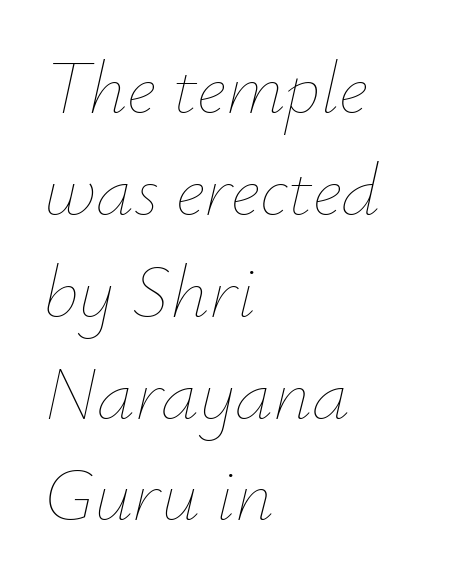
The image shows 76 px thin type, italic (leaning right); set left-aligned, normal line spacing (1.34x), normal letter spacing, not underlined; low stroke contrast and a small x-height.
